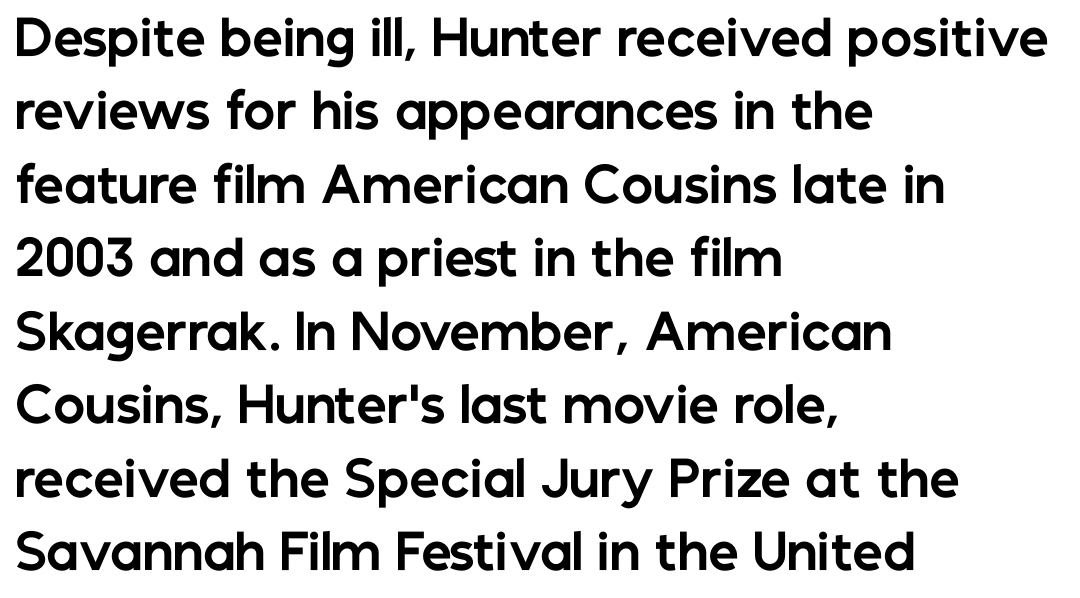
{"serif": "no", "italic": "no", "bold": "yes", "weight": "bold", "width": "normal", "stroke_contrast": "low", "x_height": "medium", "monospaced": "no", "underline": "no", "align": "left", "line_spacing": "normal", "line_spacing_ratio": 1.53, "letter_spacing": "normal", "letter_spacing_em": 0.0, "glyph_px": 48}
